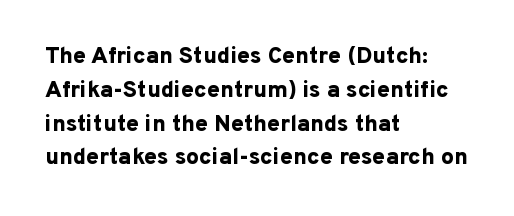
Bold? Absolutely — the strokes are thick and heavy. The setting favours the left margin, as ordinary paragraphs usually do. The font's upright variant was chosen for this text. A bare baseline throughout the passage. Vertical spacing — default.
